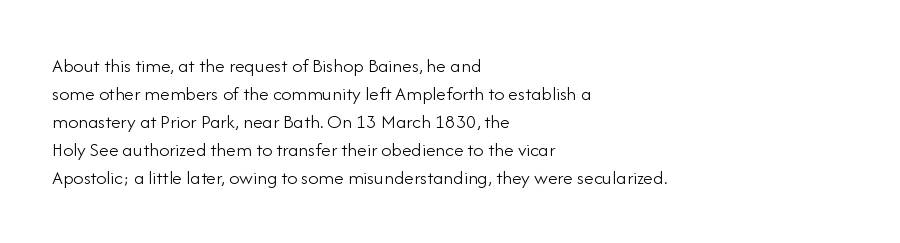
A roman cut, with each character standing at attention. Compared with a centered layout, this one pins lines to the left instead. Evenly set lines give the paragraph a standard silhouette. Heft: none added — not bold. The baseline area is clear.
